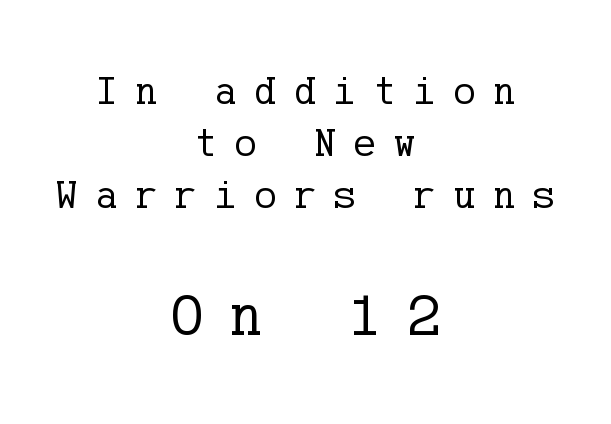
Q: Is the text bold? A: No.
Q: Is the text italic (slanted)? A: No, it is upright.
Q: Is the typeface a serif or a sans-serif typeface? A: Serif.
Q: Is the text underlined? A: No.
Q: How is the paragraph aligned? A: Centered.
Q: Is the spacing between letters normal or unusually wide? A: Unusually wide.
Q: Is the spacing between lines tight, normal or loose? A: Normal.
Q: Which block of text is set in a larger size, the first (top) or the second (bottom)? A: The second (bottom) one.
Q: Width (condensed, normal, or wide)? A: Normal.
Q: Stroke contrast? A: Low.
Q: x-height? A: Medium.
